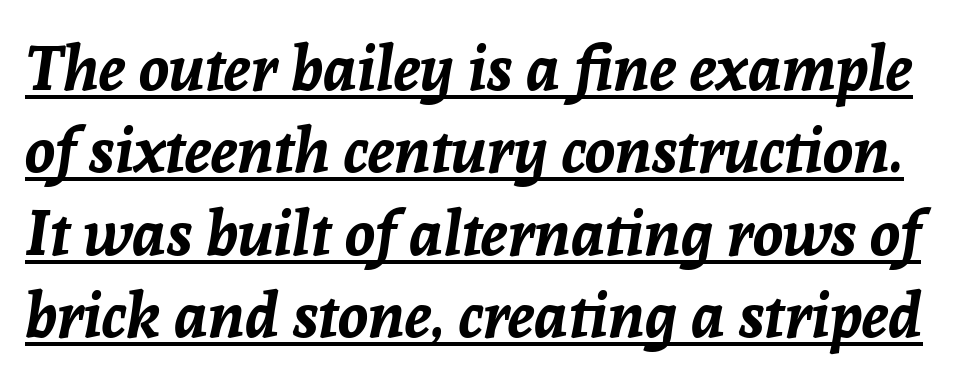
{"italic": "yes", "lean": "right", "slant_degrees": 8, "bold": "yes", "weight": "bold", "width": "normal", "stroke_contrast": "low", "x_height": "medium", "monospaced": "no", "underline": "yes", "line_spacing": "normal", "line_spacing_ratio": 1.33, "letter_spacing": "normal", "letter_spacing_em": 0.0, "glyph_px": 62}
